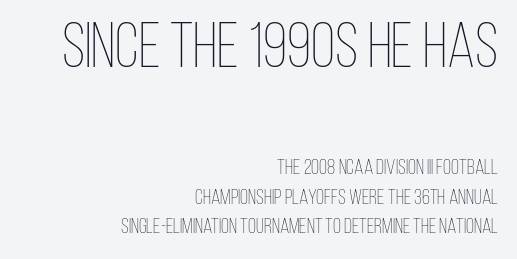
{"italic": "no", "bold": "no", "weight": "thin", "width": "condensed", "stroke_contrast": "low", "x_height": "large", "monospaced": "no", "underline": "no", "align": "right", "line_spacing": "normal", "line_spacing_ratio": 1.41, "letter_spacing": "normal", "letter_spacing_em": 0.0, "larger_block": "first", "size_ratio": 3.0, "glyph_px": 63}
